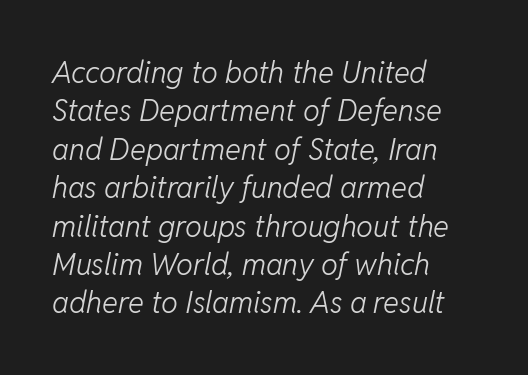
{"italic": "yes", "lean": "right", "slant_degrees": 11, "bold": "no", "weight": "light", "width": "normal", "stroke_contrast": "low", "x_height": "medium", "monospaced": "no", "underline": "no", "align": "left", "line_spacing": "normal", "line_spacing_ratio": 1.28, "letter_spacing": "normal", "letter_spacing_em": 0.0, "glyph_px": 30}
